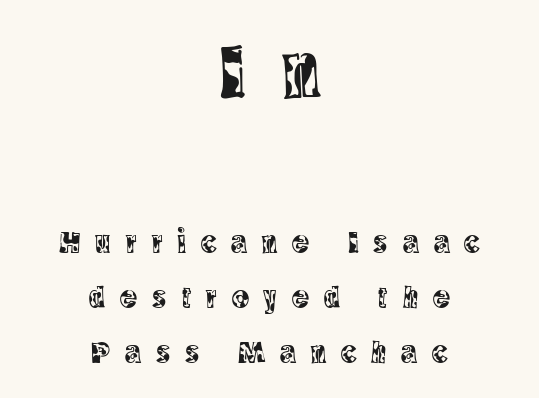
{"serif": "yes", "italic": "no", "width": "condensed", "x_height": "large", "monospaced": "no", "underline": "no", "align": "center", "line_spacing_ratio": 1.71, "letter_spacing": "wide", "letter_spacing_em": 0.47, "larger_block": "first", "size_ratio": 2.47, "glyph_px": 79}
